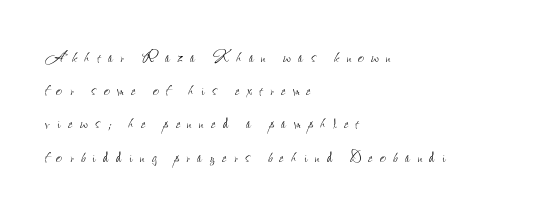
{"bold": "no", "underline": "no", "align": "left", "line_spacing": "normal", "line_spacing_ratio": 1.58, "letter_spacing": "wide", "letter_spacing_em": 0.36, "glyph_px": 21}
